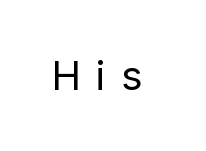
Q: Is the text bold? A: No.
Q: Is the text italic (slanted)? A: No, it is upright.
Q: Is the typeface a serif or a sans-serif typeface? A: Sans-serif.
Q: Is the text underlined? A: No.
Q: Is the spacing between letters normal or unusually wide? A: Unusually wide.
Q: Width (condensed, normal, or wide)? A: Normal.
Q: Stroke contrast? A: Low.
Q: x-height? A: Medium.
Q: Monospaced? A: No.
